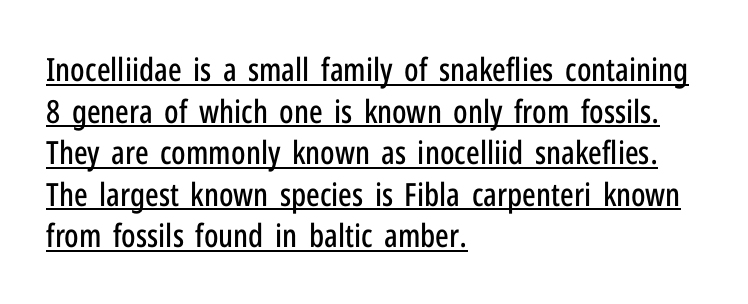
The image shows 32 px condensed sans-serif type, upright; set left-aligned, normal line spacing (1.3x), normal letter spacing, underlined; low stroke contrast and a medium x-height.
